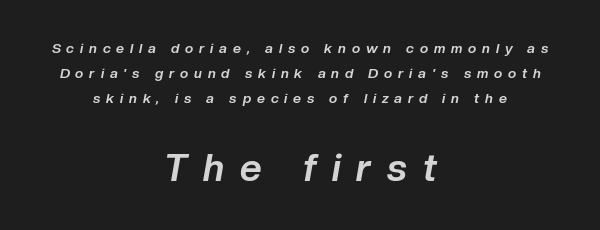
{"italic": "yes", "lean": "right", "slant_degrees": 10, "bold": "yes", "weight": "bold", "width": "normal", "stroke_contrast": "low", "x_height": "medium", "monospaced": "no", "underline": "no", "align": "center", "line_spacing_ratio": 1.77, "letter_spacing": "wide", "letter_spacing_em": 0.42, "larger_block": "second", "size_ratio": 2.71, "glyph_px": 38}
